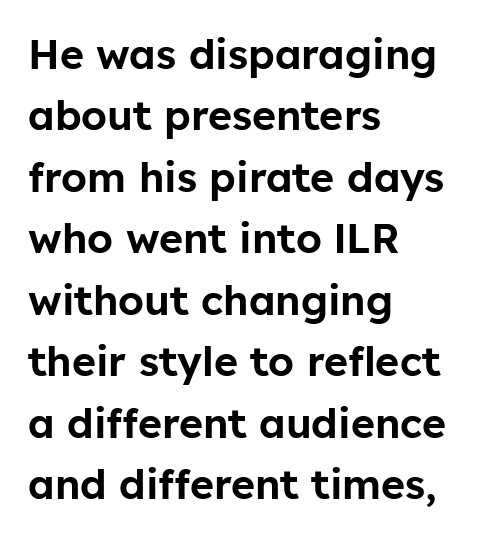
Q: Is the text italic (slanted)? A: No, it is upright.
Q: Is the typeface a serif or a sans-serif typeface? A: Sans-serif.
Q: Is the text underlined? A: No.
Q: How is the paragraph aligned? A: Left-aligned.
Q: Is the spacing between letters normal or unusually wide? A: Normal.
Q: Is the spacing between lines tight, normal or loose? A: Normal.
Q: Width (condensed, normal, or wide)? A: Normal.
Q: Stroke contrast? A: Low.
Q: x-height? A: Medium.
Q: Monospaced? A: No.
